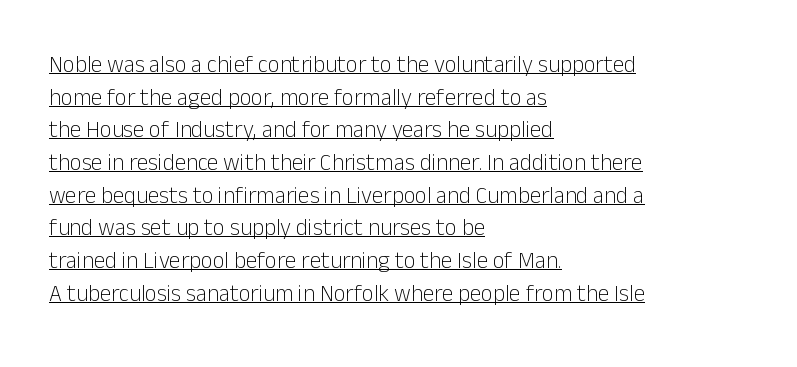
Short and long lines alike share a common starting point at left. A typesetter would call this leading conventional body-copy spacing. Inter-character spacing is left at the font's built-in metrics. Bold? No — there's no thickening of the strokes. The font's upright variant was chosen for this text. The words here are underlined.
